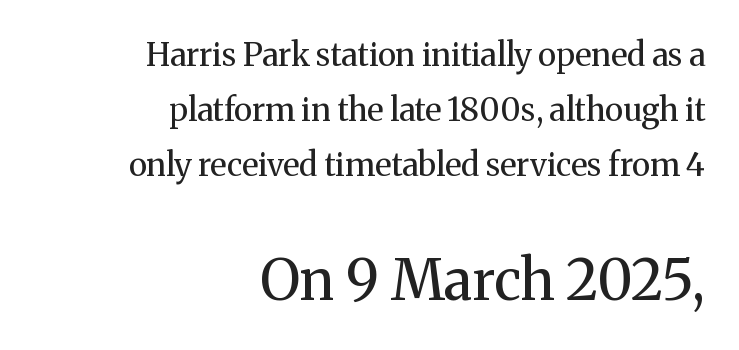
The image shows 56 px regular-weight serif type, upright; set right-aligned, line spacing 1.72x, normal letter spacing, not underlined; the second (bottom) block is 1.75x larger; medium stroke contrast and a medium x-height.
